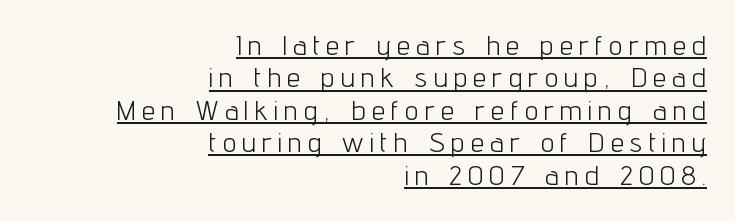
{"italic": "no", "bold": "no", "underline": "yes", "align": "right", "line_spacing_ratio": 1.2, "letter_spacing": "wide", "letter_spacing_em": 0.24, "glyph_px": 27}
